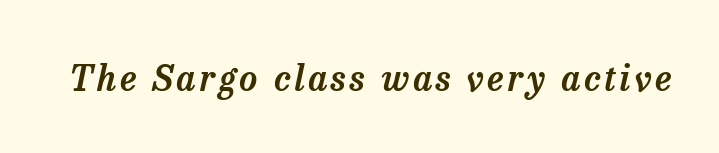
Q: Is the text italic (slanted)? A: Yes, it leans right by about 13 degrees.
Q: Is the typeface a serif or a sans-serif typeface? A: Serif.
Q: Is the text underlined? A: No.
Q: Width (condensed, normal, or wide)? A: Normal.
Q: Stroke contrast? A: Low.
Q: x-height? A: Medium.
Q: Monospaced? A: No.
